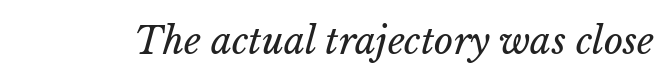
Underline: absent. These lines are rendered in a variable-pitch font. Does extra space separate the letters? No, they use regular spacing. Heft: none added — not bold.
